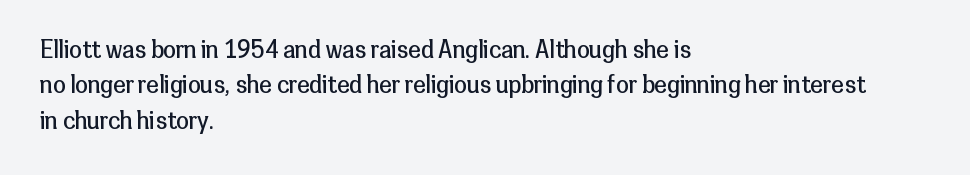
The image shows 23 px text type, upright; set left-aligned, normal line spacing (1.54x), normal letter spacing, not underlined.
